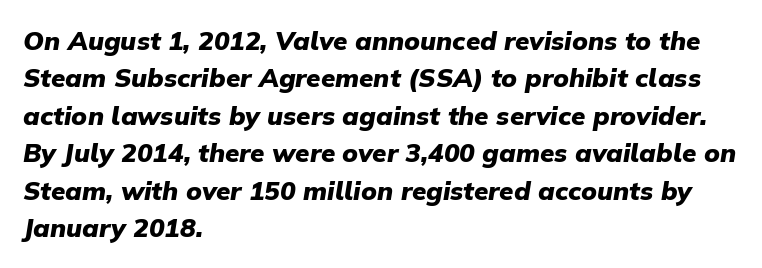
Just letters on the line, the space beneath them empty. The font is running at its bold setting. Vertical spacing — default. The font's italic variant was chosen for this text. A classic flush-left, rag-right setting is used for this passage. In terms of letterspacing, this is plain default setting.
